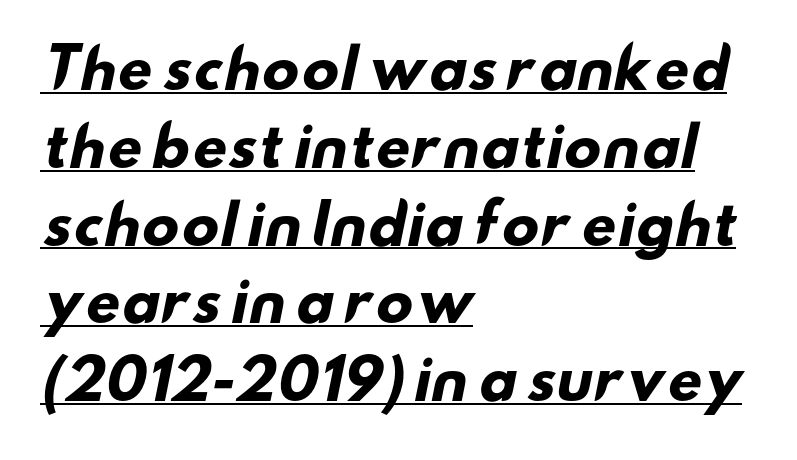
The image shows 54 px heavy, wide sans-serif type; set left-aligned, normal line spacing (1.44x), normal letter spacing, underlined; low stroke contrast and a small x-height.
